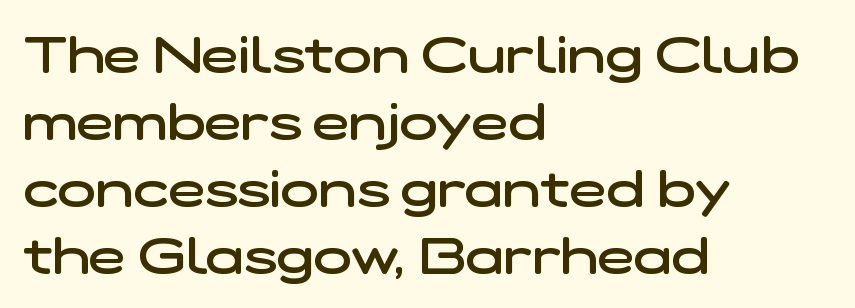
The image shows 50 px semibold, wide sans-serif type; set left-aligned, normal line spacing (1.34x), normal letter spacing, not underlined; low stroke contrast and a medium x-height.
